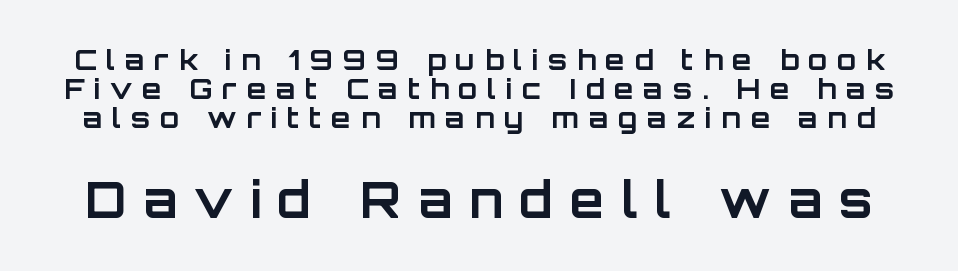
{"serif": "no", "italic": "no", "bold": "yes", "weight": "bold", "width": "normal", "stroke_contrast": "low", "x_height": "large", "monospaced": "no", "underline": "no", "line_spacing": "tight", "line_spacing_ratio": 1.04, "letter_spacing": "wide", "letter_spacing_em": 0.35, "larger_block": "second", "size_ratio": 1.75, "glyph_px": 49}
